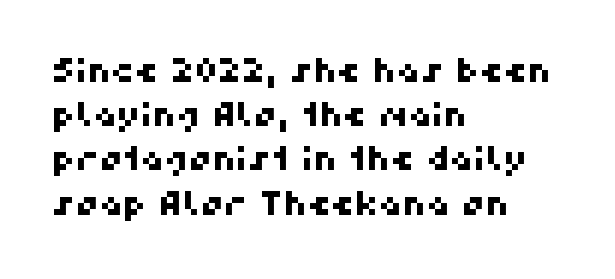
{"serif": "no", "width": "normal", "stroke_contrast": "high", "x_height": "medium", "monospaced": "no", "underline": "no", "align": "left", "line_spacing": "normal", "line_spacing_ratio": 1.34, "letter_spacing": "normal", "letter_spacing_em": 0.0, "glyph_px": 33}
